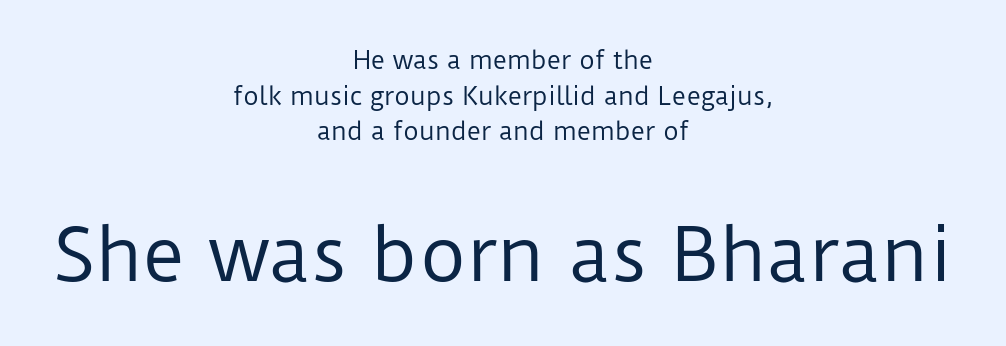
The image shows 72 px regular-weight sans-serif type, upright; set centered, normal line spacing (1.48x), normal letter spacing, not underlined; the second (bottom) block is 3.0x larger; low stroke contrast and a medium x-height.
